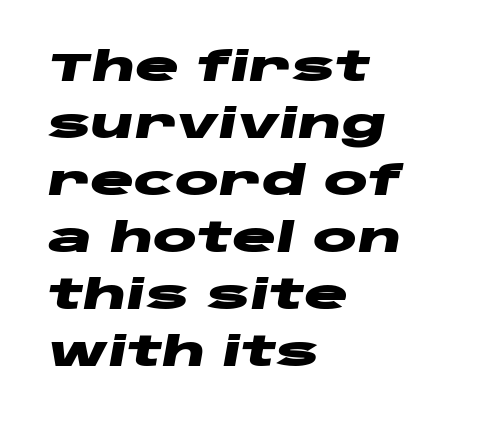
This sample uses plain, unmodified letter spacing. In terms of weight, the rendering is a true, heavy bold. Compared with a centered layout, this one pins lines to the left instead. Any mark beneath the type? The region is blank.
